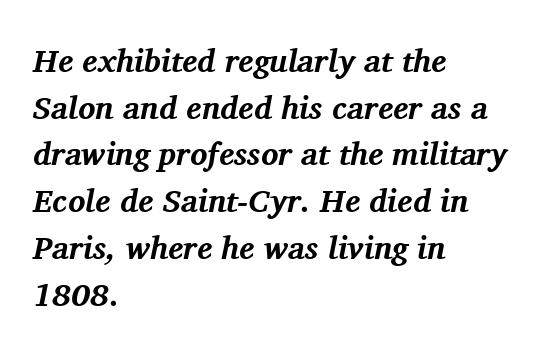
The image shows 32 px bold serif type, italic (leaning right); set left-aligned, normal line spacing (1.46x), normal letter spacing, not underlined; medium stroke contrast and a medium x-height.
